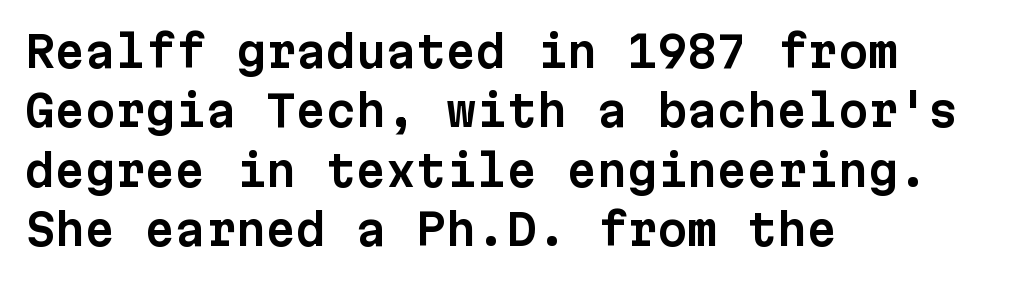
{"serif": "no", "italic": "no", "width": "normal", "stroke_contrast": "low", "x_height": "medium", "monospaced": "yes", "underline": "no", "align": "left", "line_spacing": "normal", "line_spacing_ratio": 1.38, "letter_spacing": "normal", "letter_spacing_em": 0.0, "glyph_px": 43}
